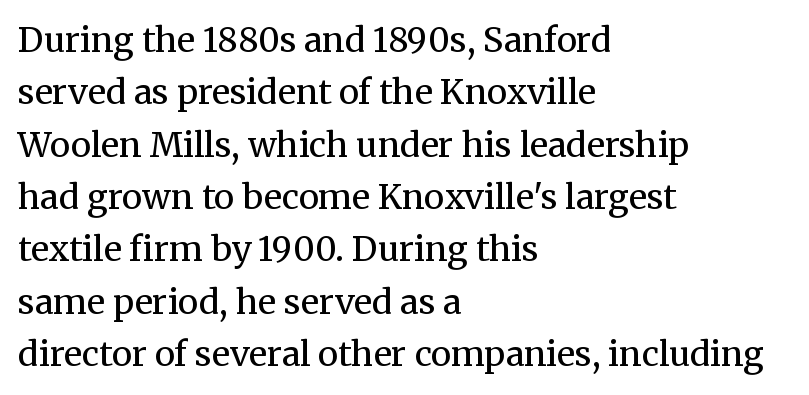
Q: Is the text bold? A: No.
Q: Is the text italic (slanted)? A: No, it is upright.
Q: Is the typeface a serif or a sans-serif typeface? A: Serif.
Q: Is the text underlined? A: No.
Q: How is the paragraph aligned? A: Left-aligned.
Q: Is the spacing between letters normal or unusually wide? A: Normal.
Q: Is the spacing between lines tight, normal or loose? A: Normal.
Q: Width (condensed, normal, or wide)? A: Normal.
Q: Stroke contrast? A: Medium.
Q: x-height? A: Medium.
Q: Monospaced? A: No.
